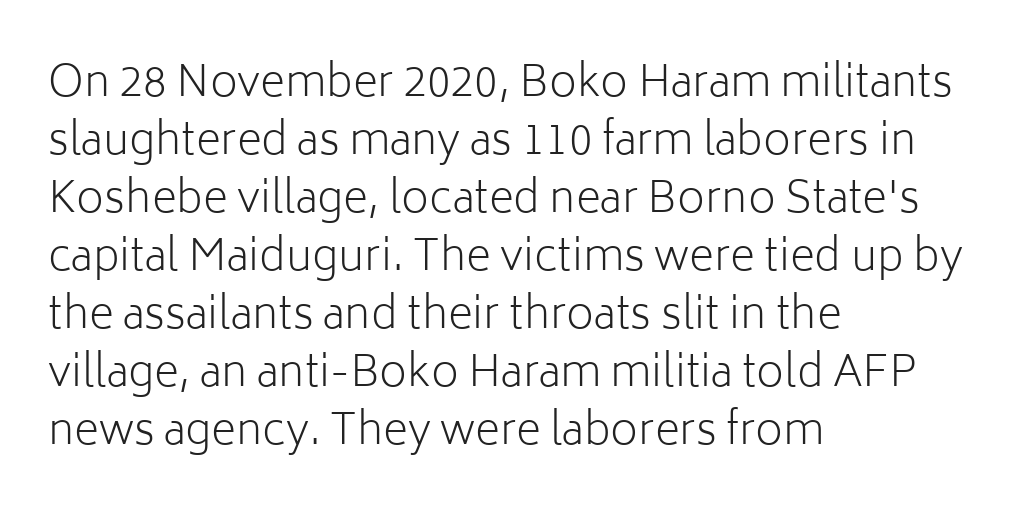
Q: Is the text bold? A: No.
Q: Is the text italic (slanted)? A: No, it is upright.
Q: Is the typeface a serif or a sans-serif typeface? A: Sans-serif.
Q: Is the text underlined? A: No.
Q: How is the paragraph aligned? A: Left-aligned.
Q: Is the spacing between letters normal or unusually wide? A: Normal.
Q: Is the spacing between lines tight, normal or loose? A: Normal.
Q: Width (condensed, normal, or wide)? A: Normal.
Q: Stroke contrast? A: Low.
Q: x-height? A: Medium.
Q: Monospaced? A: No.
